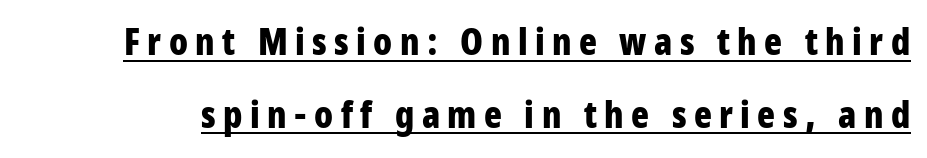
Q: Is the text bold? A: Yes.
Q: Is the text italic (slanted)? A: No, it is upright.
Q: Is the typeface a serif or a sans-serif typeface? A: Sans-serif.
Q: Is the text underlined? A: Yes.
Q: Is the spacing between letters normal or unusually wide? A: Unusually wide.
Q: Is the spacing between lines tight, normal or loose? A: Loose.
Q: Width (condensed, normal, or wide)? A: Condensed.
Q: Stroke contrast? A: Low.
Q: x-height? A: Large.
Q: Monospaced? A: No.
